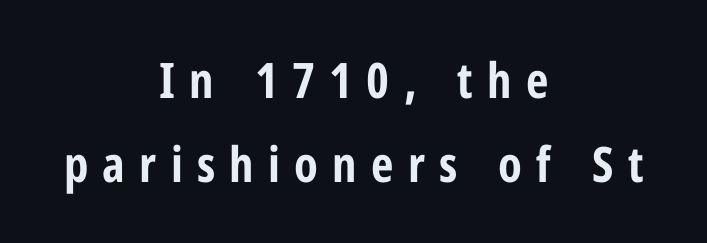
Q: Is the text bold? A: Yes.
Q: Is the text italic (slanted)? A: No, it is upright.
Q: Is the typeface a serif or a sans-serif typeface? A: Sans-serif.
Q: Is the text underlined? A: No.
Q: How is the paragraph aligned? A: Centered.
Q: Is the spacing between letters normal or unusually wide? A: Unusually wide.
Q: Width (condensed, normal, or wide)? A: Condensed.
Q: Stroke contrast? A: Low.
Q: x-height? A: Medium.
Q: Monospaced? A: No.
